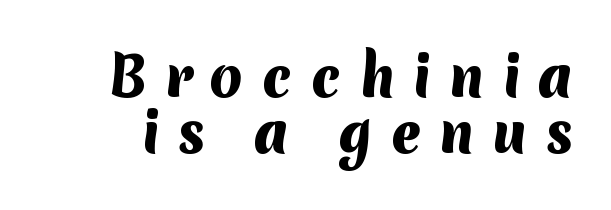
The glyphs are unaccompanied by any horizontal stroke below them. Each letter's strokes conclude bluntly, with no projecting serifs. Leading is clearly below the norm, producing a dense column. There is plenty of visible air inserted between adjacent glyphs.
